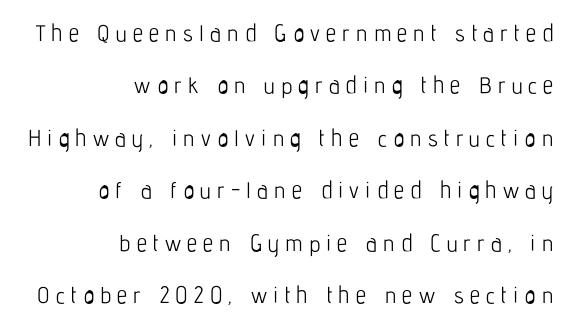
Q: Is the text bold? A: No.
Q: Is the text italic (slanted)? A: No, it is upright.
Q: Is the text underlined? A: No.
Q: How is the paragraph aligned? A: Right-aligned.
Q: Is the spacing between letters normal or unusually wide? A: Unusually wide.
Q: Is the spacing between lines tight, normal or loose? A: Loose.
